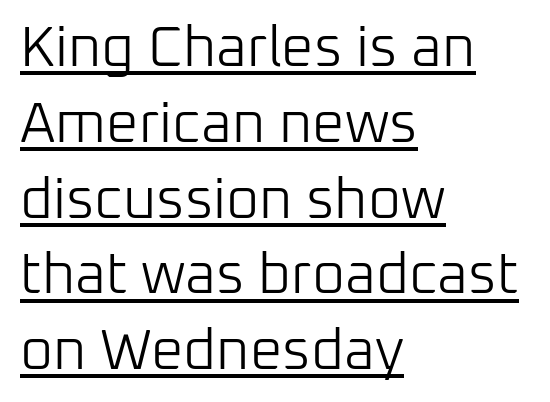
You can tell from the bare stems that sans-serif type was used. Which margin do the lines hug? The left one — the right edge is uneven. Notice how descenders clear the ascenders below comfortably — that's standard leading. The typography opts for an upright posture over an oblique one. The letters sit at their default tracking, neither squeezed nor spread.
